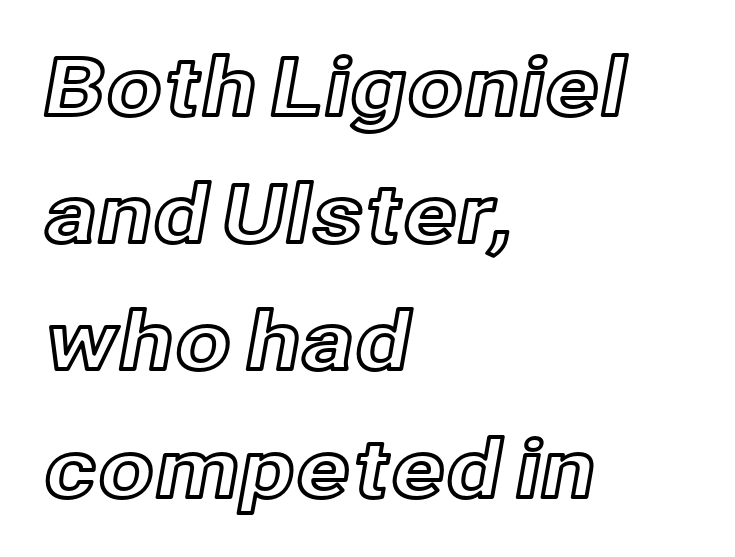
{"width": "normal", "x_height": "medium", "monospaced": "no", "underline": "no", "align": "left", "line_spacing": "normal", "line_spacing_ratio": 1.59, "letter_spacing": "normal", "letter_spacing_em": 0.0, "glyph_px": 80}
